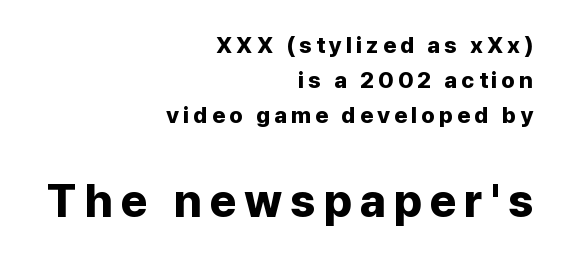
Check the space under the baseline: it is left empty. Every row of glyphs terminates at an identical x-position on the right. In terms of leading, this rendering sits right in the middle. The rendering uses natural spacing where letterforms have individual widths. These words are printed bold, with thick strokes throughout.
